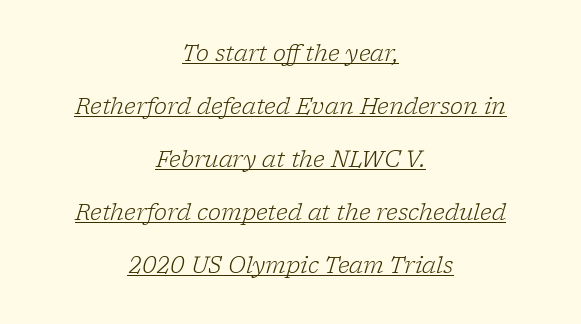
The image shows 22 px text type, italic (leaning right); set centered, loose line spacing (2.41x), normal letter spacing, underlined.
